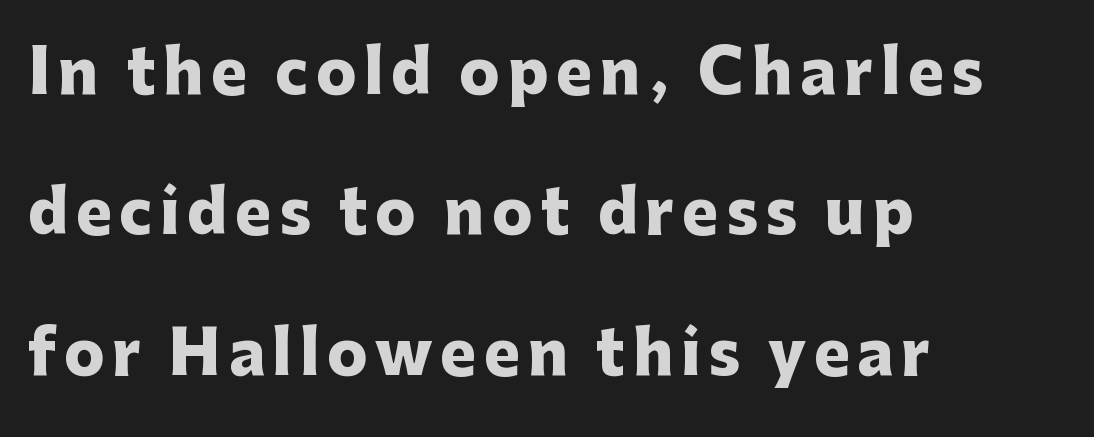
The image shows 60 px heavy sans-serif type, upright; set left-aligned, loose line spacing (2.34x), not underlined; low stroke contrast and a medium x-height.
